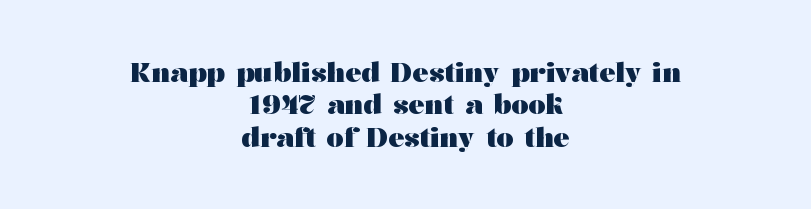
The image shows 27 px bold type, upright; set centered, line spacing 1.2x, normal letter spacing, not underlined.
